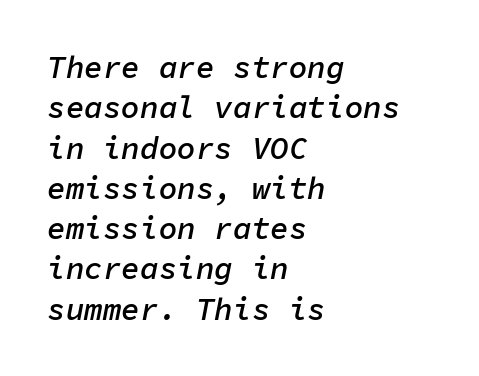
{"italic": "yes", "lean": "right", "slant_degrees": 11, "bold": "semi", "weight": "semibold", "width": "normal", "stroke_contrast": "low", "x_height": "medium", "monospaced": "yes", "underline": "no", "align": "left", "line_spacing": "normal", "line_spacing_ratio": 1.3, "letter_spacing": "normal", "letter_spacing_em": 0.0, "glyph_px": 31}
